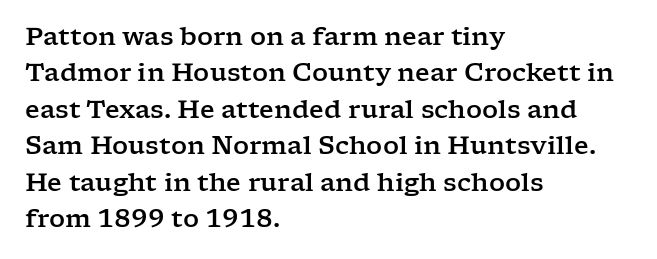
The image shows 25 px text type, upright; set left-aligned, normal line spacing (1.46x), normal letter spacing, not underlined.
